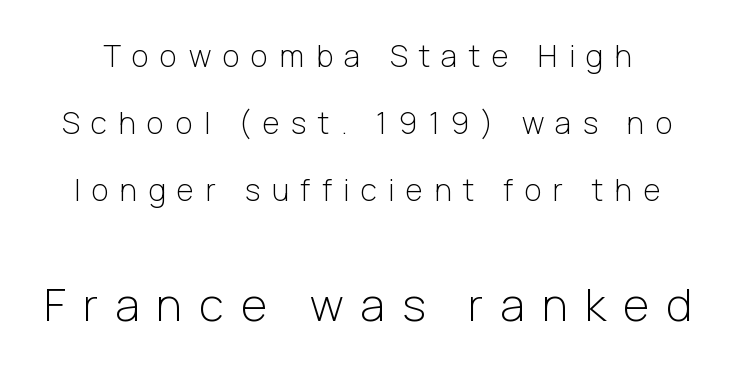
Regarding leading, the lines here are spaced well apart. Stroke thickness stays within the range of a standard reading face or lighter. How are the letters spaced? Widely, with obvious added tracking. These lines were composed using upright roman letters. This rendering features lettering with no underline. These lines are composed in type without serifs.
